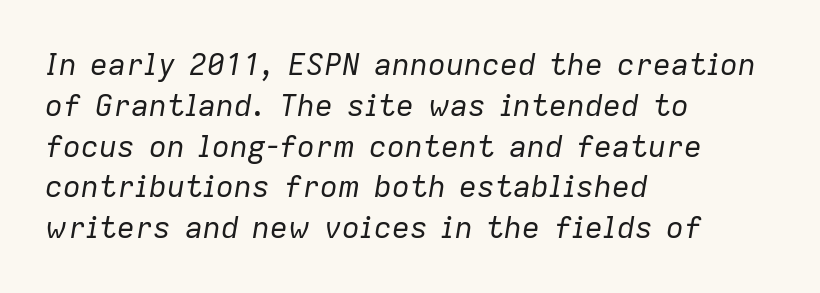
{"italic": "yes", "lean": "right", "slant_degrees": 9, "bold": "no", "weight": "regular", "width": "normal", "stroke_contrast": "low", "x_height": "medium", "monospaced": "no", "underline": "no", "align": "left", "line_spacing": "normal", "line_spacing_ratio": 1.36, "letter_spacing": "normal", "letter_spacing_em": 0.0, "glyph_px": 30}
